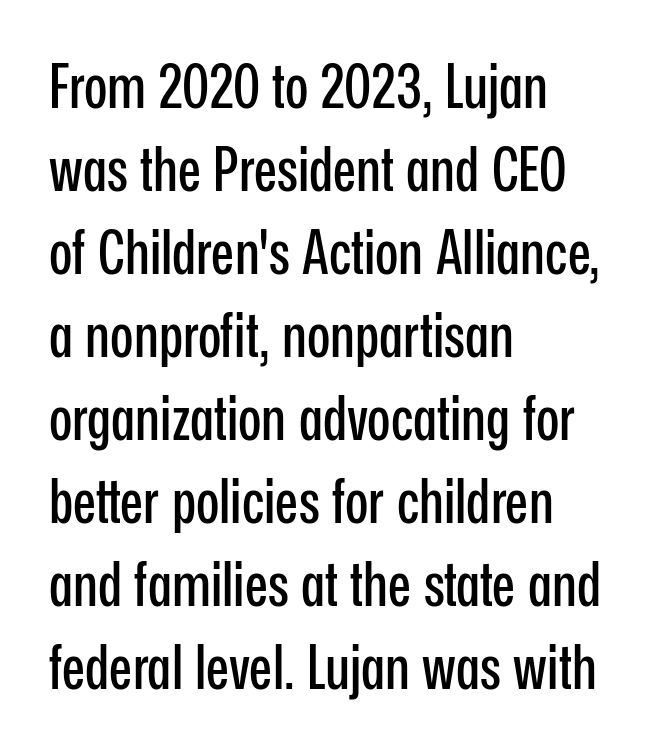
{"serif": "no", "italic": "no", "width": "condensed", "stroke_contrast": "low", "x_height": "medium", "monospaced": "no", "underline": "no", "align": "left", "line_spacing": "normal", "line_spacing_ratio": 1.36, "letter_spacing": "normal", "letter_spacing_em": 0.0, "glyph_px": 61}
